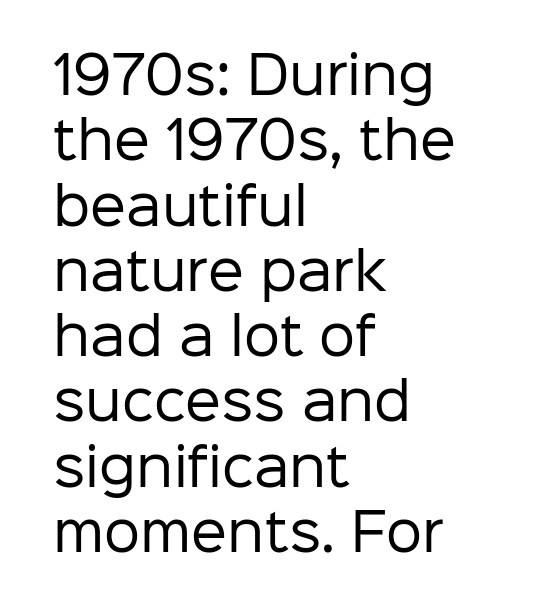
{"serif": "no", "italic": "no", "bold": "no", "weight": "regular", "width": "normal", "stroke_contrast": "low", "x_height": "medium", "monospaced": "no", "underline": "no", "align": "left", "line_spacing": "normal", "line_spacing_ratio": 1.28, "letter_spacing": "normal", "letter_spacing_em": 0.0, "glyph_px": 51}
